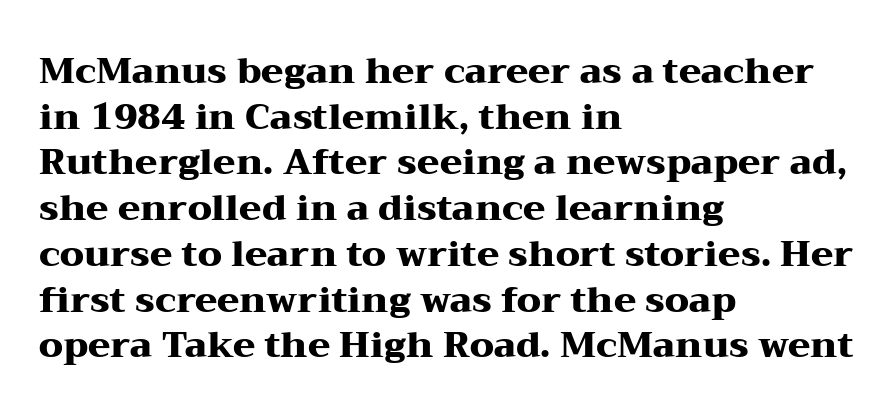
{"serif": "yes", "italic": "no", "bold": "yes", "weight": "heavy", "width": "wide", "stroke_contrast": "medium", "x_height": "medium", "monospaced": "no", "underline": "no", "align": "left", "line_spacing": "normal", "line_spacing_ratio": 1.27, "letter_spacing": "normal", "letter_spacing_em": 0.0, "glyph_px": 36}
